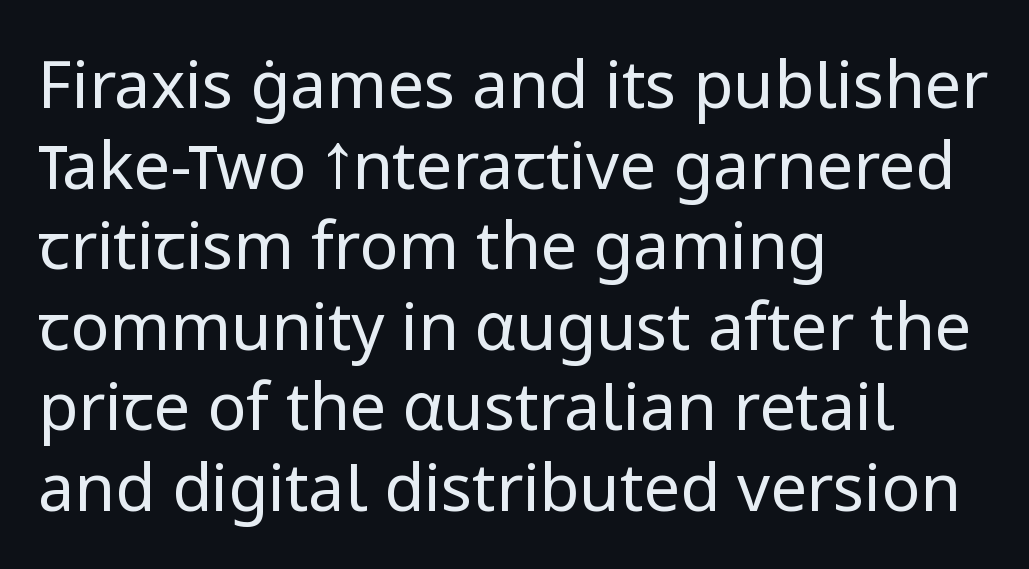
The image shows 65 px regular-weight sans-serif type, upright; set left-aligned, line spacing 1.24x, normal letter spacing, not underlined; low stroke contrast and a medium x-height.
